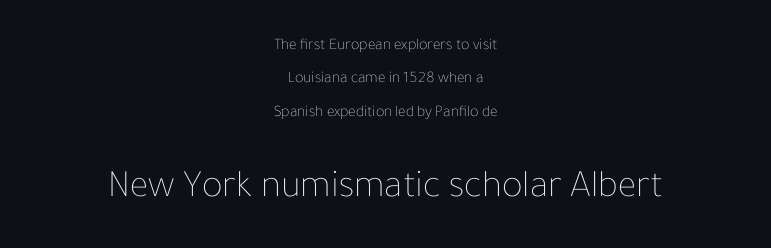
Character widths vary here, with narrow letters taking less room than wide ones. Rows of type keep a wide berth in the vertical direction. Caption: standard tracking, unaltered. Larger block? The one below; the one above is distinctly smaller. A centered setting, common on invitations and titles, is used for this passage.
